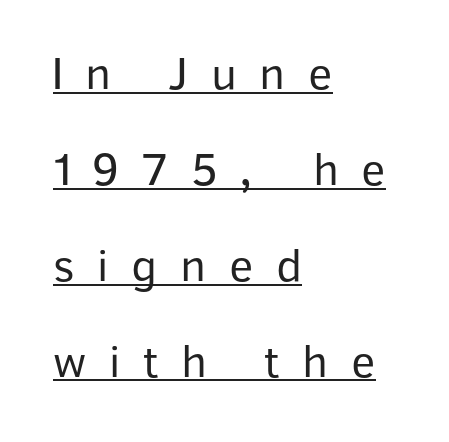
The characters display no serif detailing; their extremities are plain. Somebody hit Ctrl+U on this one — the words are underlined. Is the type heavy? It reads as light-to-regular instead. Does extra space separate the letters? Yes, quite a lot of it. The type sits square on the baseline with zero lean. Horizontally, the lines are justified to the leading edge only.
